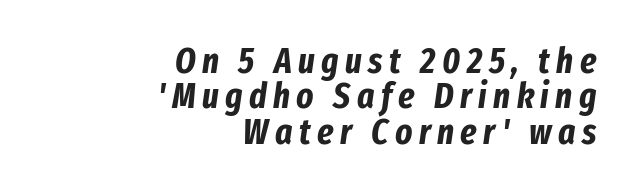
The image shows 36 px bold, condensed type, italic (leaning right); set right-aligned, tight line spacing (0.98x), not underlined; low stroke contrast and a medium x-height.
